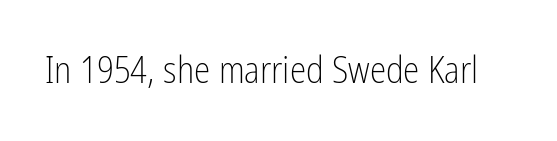
The image shows 37 px light, condensed sans-serif type, upright; set normal letter spacing, not underlined; low stroke contrast and a medium x-height.
